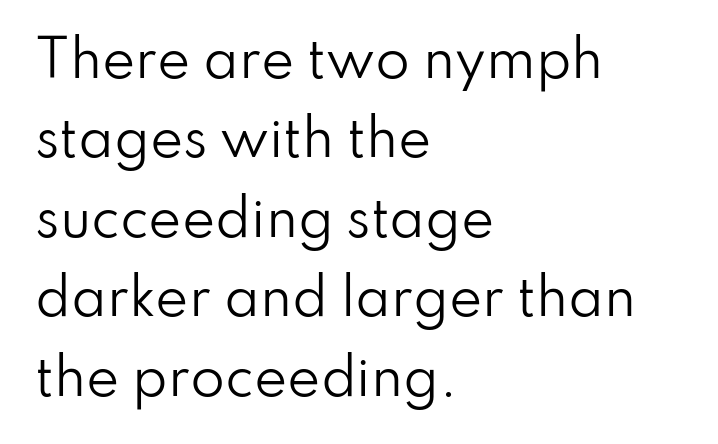
The image shows 50 px regular-weight sans-serif type, upright; set left-aligned, normal line spacing (1.59x), normal letter spacing, not underlined; low stroke contrast and a small x-height.
